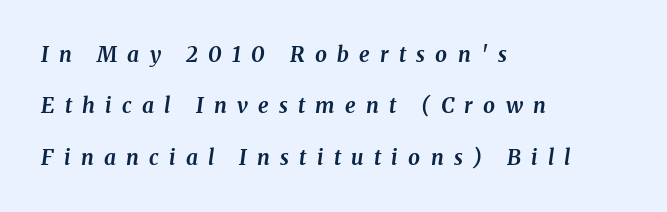
The image shows 21 px bold type, italic (leaning right); set left-aligned, loose line spacing (2.45x), unusually wide letter spacing (+0.49 em), not underlined.
